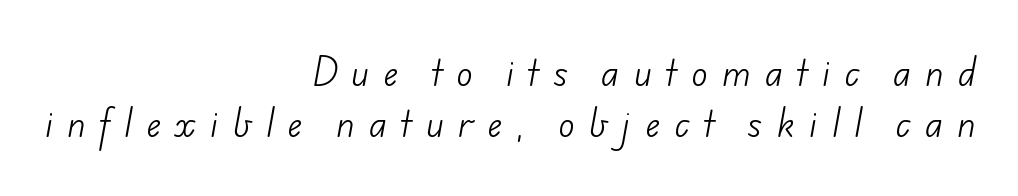
{"serif": "no", "bold": "no", "weight": "light", "width": "normal", "stroke_contrast": "low", "x_height": "small", "monospaced": "no", "underline": "no", "align": "right", "line_spacing": "normal", "line_spacing_ratio": 1.51, "letter_spacing": "wide", "letter_spacing_em": 0.43, "glyph_px": 34}
